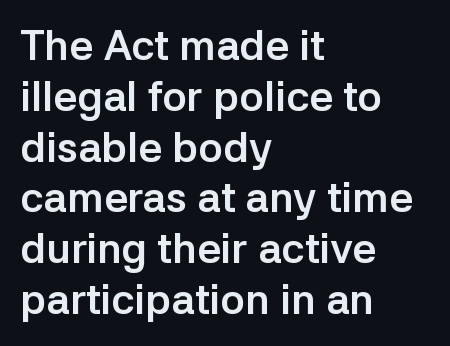
{"serif": "no", "italic": "no", "bold": "yes", "weight": "semibold", "width": "normal", "stroke_contrast": "low", "x_height": "medium", "monospaced": "no", "underline": "no", "align": "left", "line_spacing_ratio": 1.21, "letter_spacing": "normal", "letter_spacing_em": 0.0, "glyph_px": 42}
